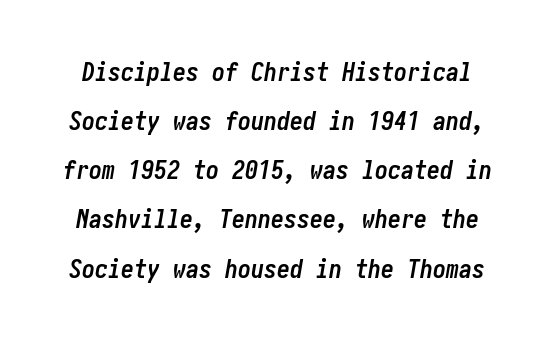
The image shows 26 px bold type, italic (leaning right); set line spacing 1.89x, normal letter spacing, not underlined.
